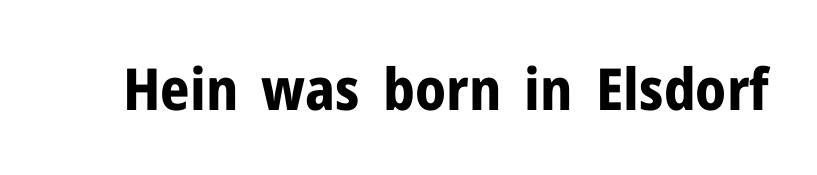
Proportional: the letters do not fall into vertical columns. These lines were composed using upright roman letters. Quick note: underline off. Look at the bottom of the vertical strokes: they stop flat, with no serifs. Look at the stroke-to-counter ratio: heavy, a bold.
